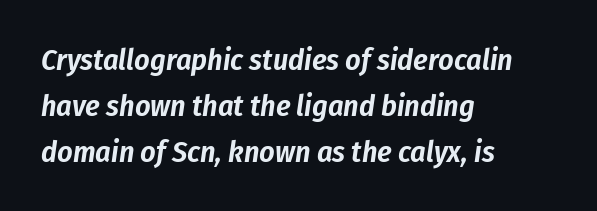
The image shows 30 px condensed type, italic (leaning right); set left-aligned, normal line spacing (1.53x), normal letter spacing, not underlined; low stroke contrast and a medium x-height.
